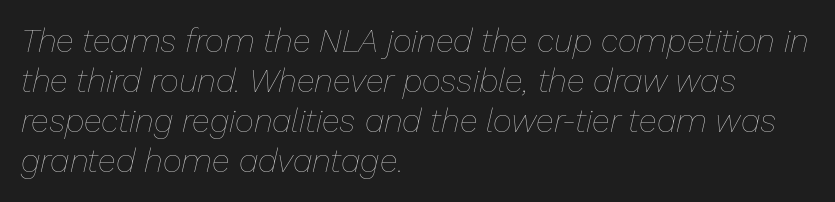
{"italic": "yes", "lean": "right", "slant_degrees": 13, "bold": "no", "weight": "thin", "width": "normal", "stroke_contrast": "low", "x_height": "medium", "monospaced": "no", "underline": "no", "align": "left", "line_spacing_ratio": 1.21, "letter_spacing": "normal", "letter_spacing_em": 0.0, "glyph_px": 33}
